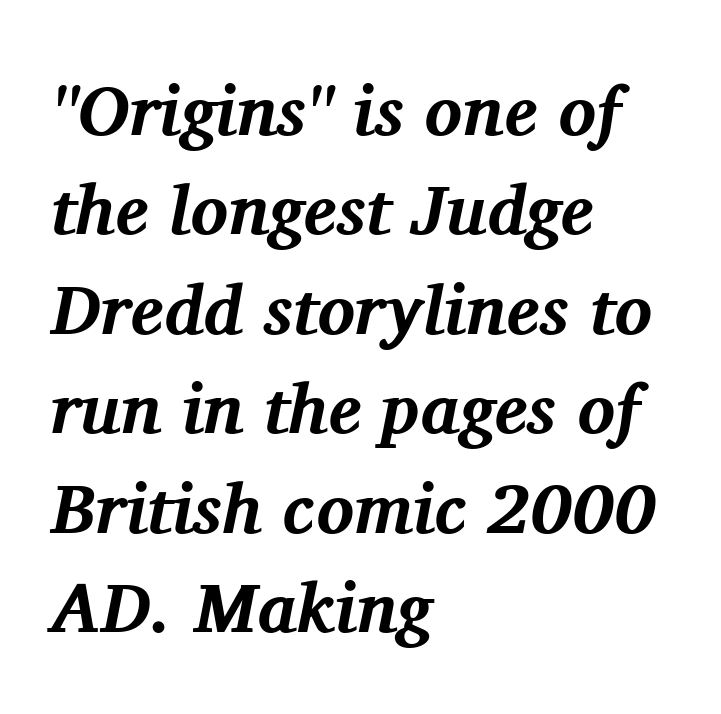
{"serif": "yes", "italic": "yes", "lean": "right", "slant_degrees": 11, "bold": "yes", "weight": "bold", "width": "normal", "stroke_contrast": "medium", "x_height": "medium", "monospaced": "no", "underline": "no", "align": "left", "line_spacing": "normal", "line_spacing_ratio": 1.42, "letter_spacing": "normal", "letter_spacing_em": 0.0, "glyph_px": 70}
